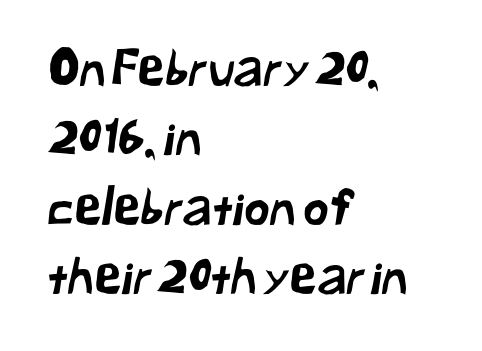
{"serif": "no", "width": "normal", "stroke_contrast": "low", "x_height": "medium", "monospaced": "no", "underline": "no", "align": "left", "line_spacing": "normal", "line_spacing_ratio": 1.39, "letter_spacing": "normal", "letter_spacing_em": 0.0, "glyph_px": 50}
